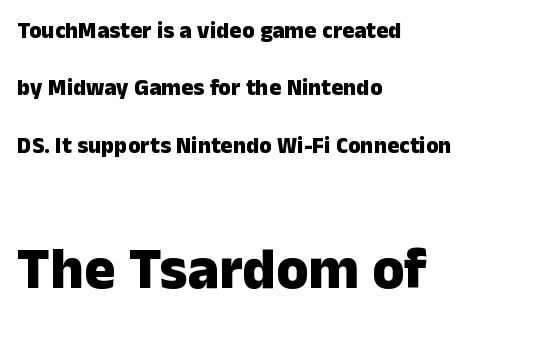
The image shows 58 px heavy sans-serif type, upright; set left-aligned, loose line spacing (2.49x), normal letter spacing, not underlined; the second (bottom) block is 2.52x larger; low stroke contrast and a medium x-height.
